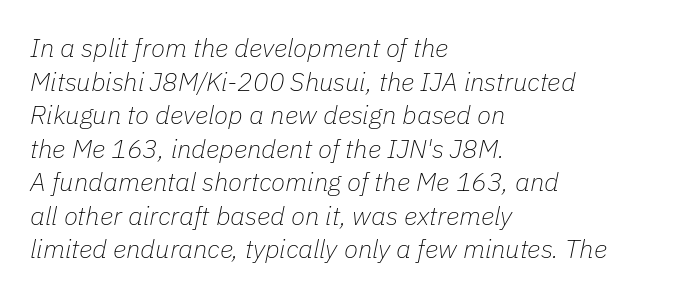
{"italic": "yes", "lean": "right", "slant_degrees": 11, "bold": "no", "underline": "no", "align": "left", "line_spacing": "normal", "line_spacing_ratio": 1.29, "letter_spacing": "normal", "letter_spacing_em": 0.0, "glyph_px": 26}
